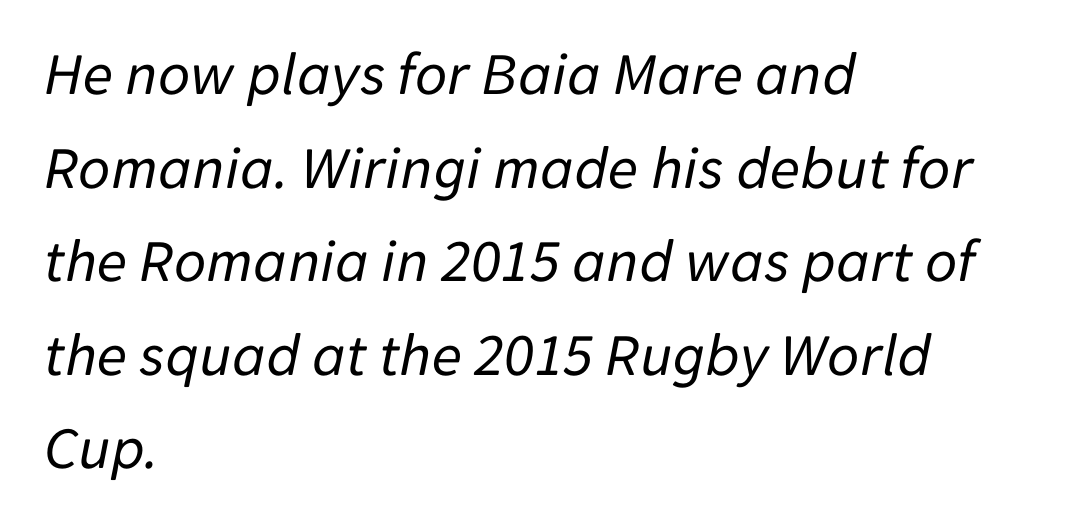
Successive baselines arrive at the customary interval. Lines of text with bare space underneath. The horizontal fit of the characters is conventional and even. A classic flush-left, rag-right setting is used for this passage. Nothing heavy about these letters — not bold at all. Posture: slanted.
